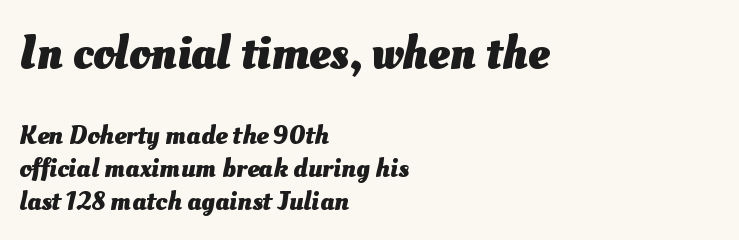
{"bold": "yes", "weight": "heavy", "width": "normal", "stroke_contrast": "medium", "x_height": "small", "monospaced": "no", "underline": "no", "align": "left", "line_spacing_ratio": 1.22, "letter_spacing": "normal", "letter_spacing_em": 0.0, "larger_block": "first", "size_ratio": 1.78, "glyph_px": 48}
